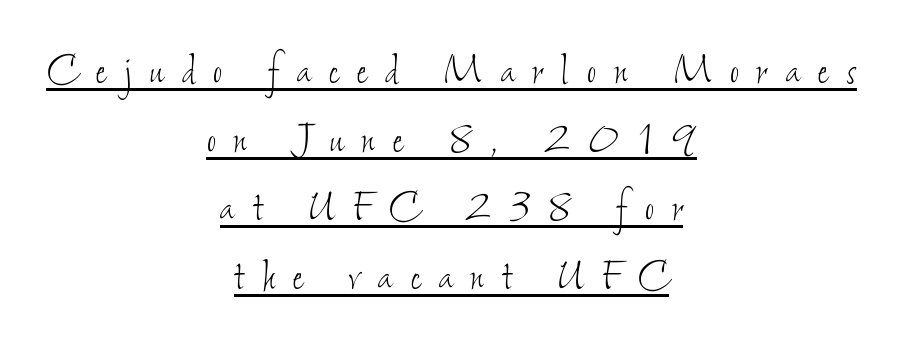
Honestly, the row spacing looks completely unremarkable. Leftover space on each line is divided equally before and after the words. Underlining? Definitely there. The letters are spread apart with noticeably loose tracking. A quiet, ordinary-to-light weight characterises the typeface.
